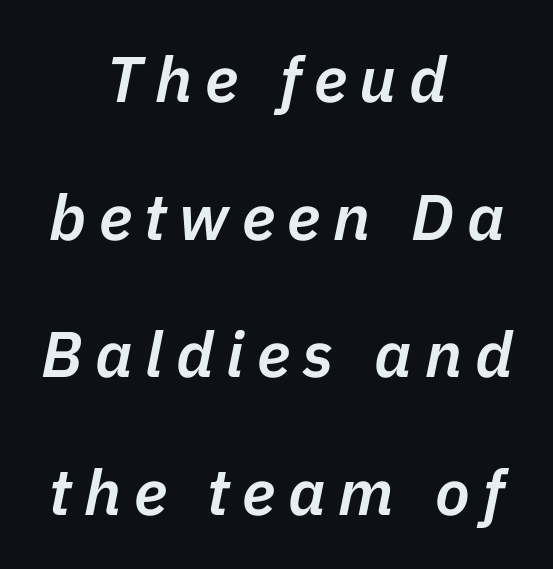
The image shows 64 px semibold type, italic (leaning right); set centered, loose line spacing (2.15x), unusually wide letter spacing (+0.2 em), not underlined; low stroke contrast and a medium x-height.
